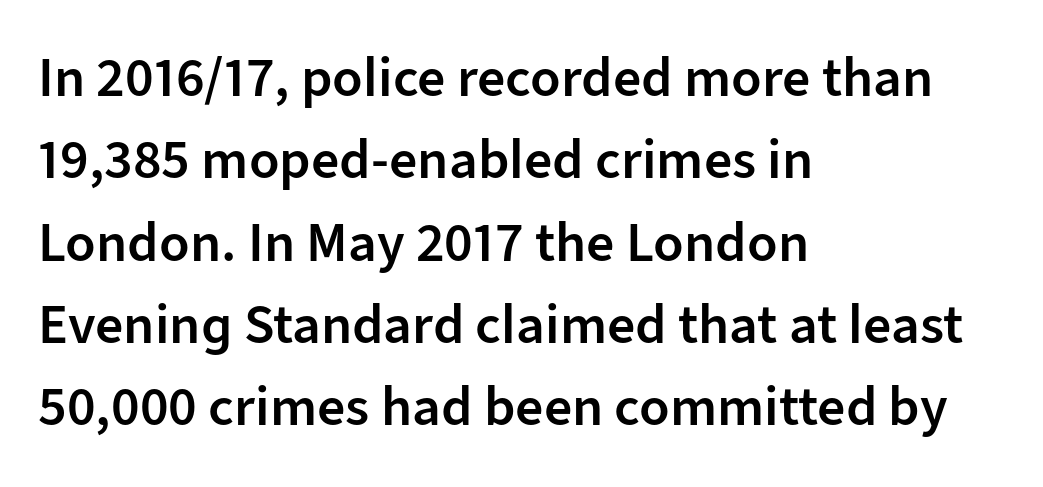
The rendering uses natural spacing where letterforms have individual widths. In terms of weight, the rendering is demibold, just under bold. Look at the tracking — it's just the regular setting, nothing added. Italic? Not at all — the glyphs are vertical. Line spacing here is normal. I'd call this a sans setting — the letters go barefoot.
